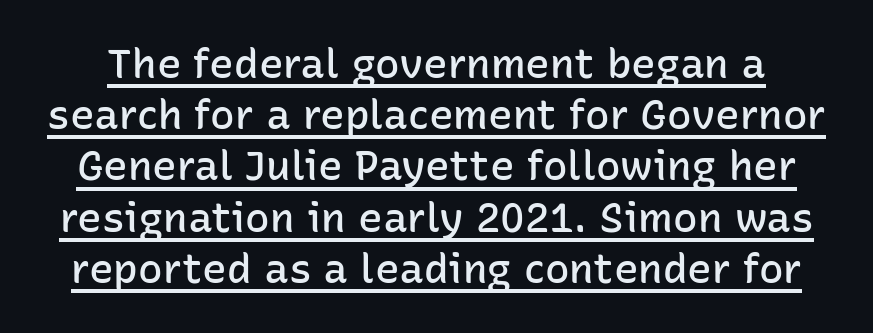
The characters display no serif detailing; their extremities are plain. The space between consecutive lines is moderate. Decoration check: the copy is underlined. A bit beefed up — I'd call it semibold rather than bold. Short note: letters normally spaced. The rendering uses natural spacing where letterforms have individual widths.
